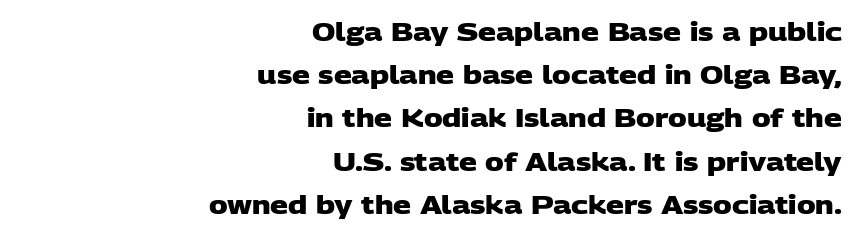
The image shows 25 px bold type; set right-aligned, line spacing 1.73x, normal letter spacing, not underlined.
